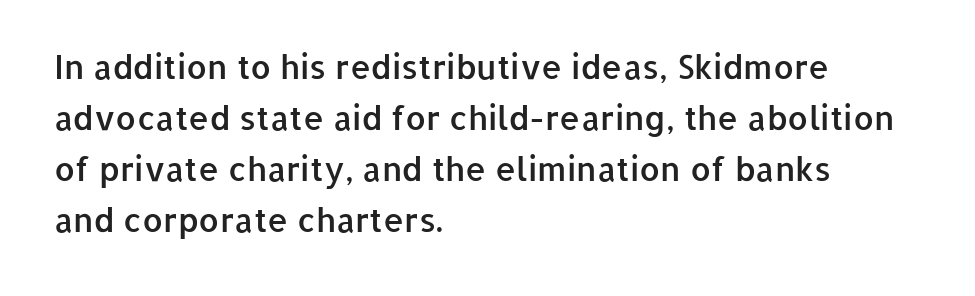
Think of a printed novel: that variable character pitch is what you see here. Spacing between characters is what you'd get straight out of the box. A classic flush-left, rag-right setting is used for this passage. Nothing sits at the stroke ends, so this counts as sans-serif. Just letters on the line, the space beneath them empty. Every letter is mildly thick-stroked: semibold rather than bold.
